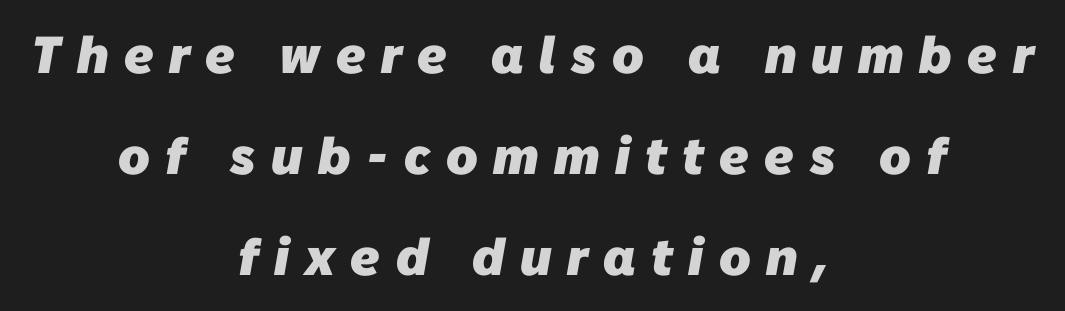
The image shows 52 px heavy sans-serif type; set centered, loose line spacing (1.94x), unusually wide letter spacing (+0.3 em), not underlined; low stroke contrast and a medium x-height.
